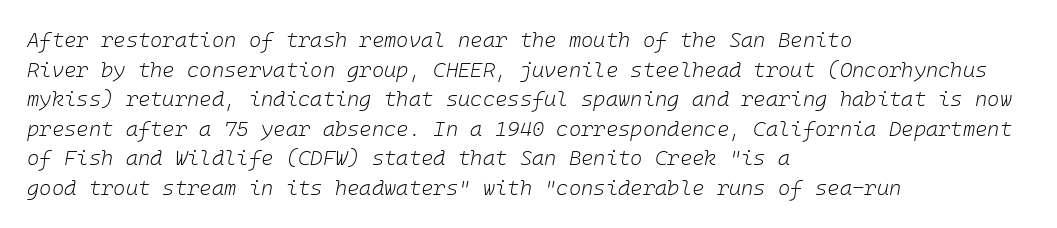
{"italic": "yes", "lean": "right", "slant_degrees": 10, "bold": "no", "underline": "no", "align": "left", "line_spacing": "normal", "line_spacing_ratio": 1.41, "letter_spacing": "normal", "letter_spacing_em": 0.0, "glyph_px": 21}
